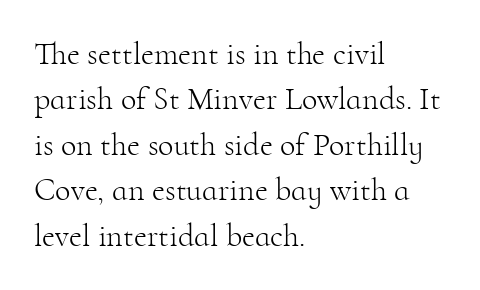
The image shows 32 px light serif type, upright; set left-aligned, normal line spacing (1.42x), normal letter spacing, not underlined; high stroke contrast and a small x-height.
